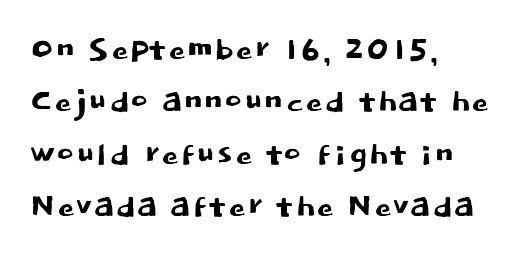
The image shows 43 px sans-serif type, upright; set left-aligned, line spacing 1.22x, normal letter spacing, not underlined; low stroke contrast and a large x-height.
